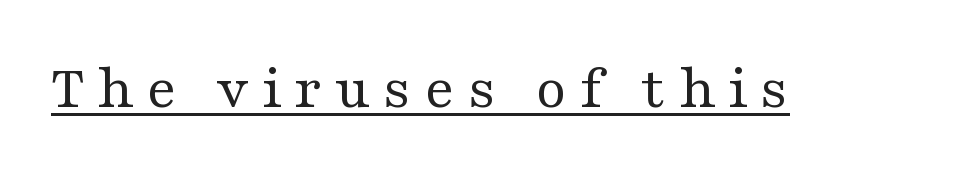
Q: Is the text bold? A: No.
Q: Is the text italic (slanted)? A: No, it is upright.
Q: Is the typeface a serif or a sans-serif typeface? A: Serif.
Q: Is the text underlined? A: Yes.
Q: Is the spacing between letters normal or unusually wide? A: Unusually wide.
Q: Width (condensed, normal, or wide)? A: Wide.
Q: Stroke contrast? A: Medium.
Q: x-height? A: Medium.
Q: Monospaced? A: No.
